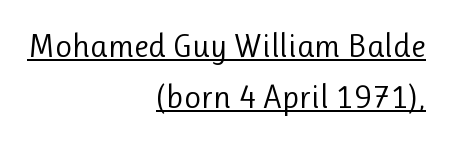
{"serif": "no", "italic": "no", "bold": "no", "weight": "regular", "width": "normal", "stroke_contrast": "low", "x_height": "medium", "monospaced": "no", "underline": "yes", "align": "right", "line_spacing": "normal", "line_spacing_ratio": 1.56, "letter_spacing": "normal", "letter_spacing_em": 0.0, "glyph_px": 33}
